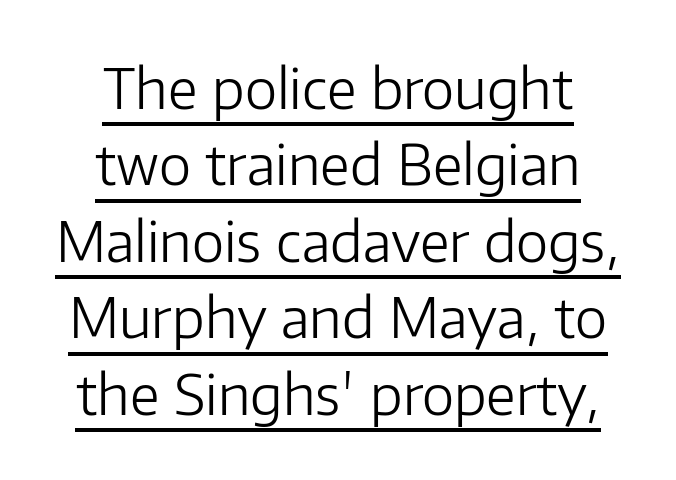
The image shows 55 px light sans-serif type, upright; set centered, normal line spacing (1.39x), normal letter spacing, underlined; low stroke contrast and a medium x-height.
